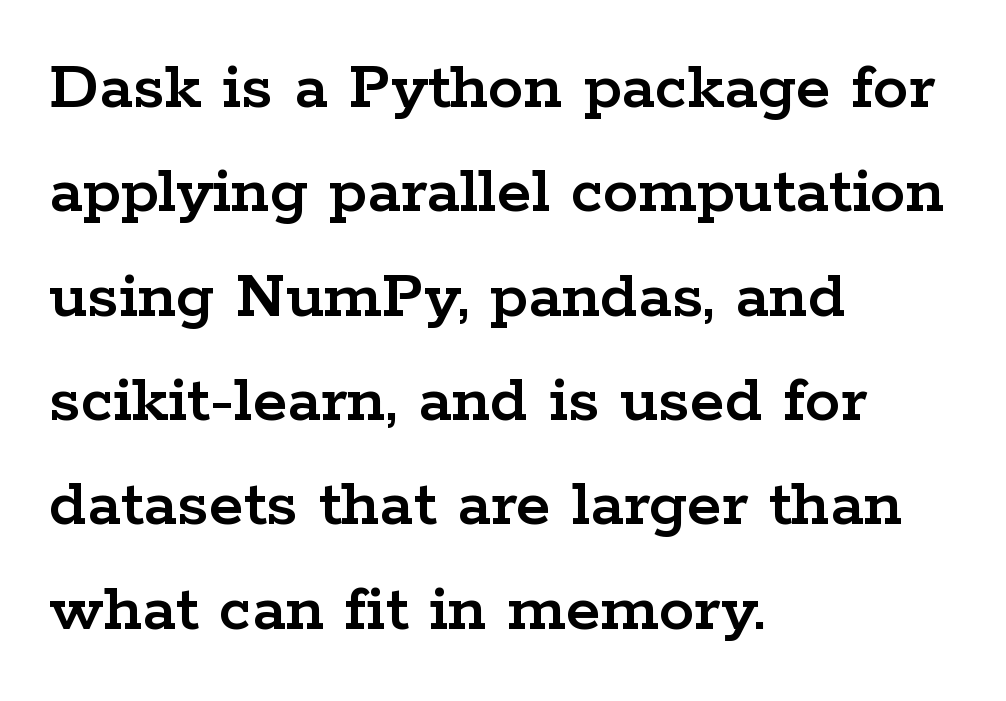
The type family on display is of the serif kind. Every row of glyphs begins at an identical x-position on the left. Designer's note — italics off, roman on. Descender tails drop into unmarked territory. Spacing verdict: proportional, widths tailored to each character. If you measured baseline to baseline, you'd find a middling distance.
